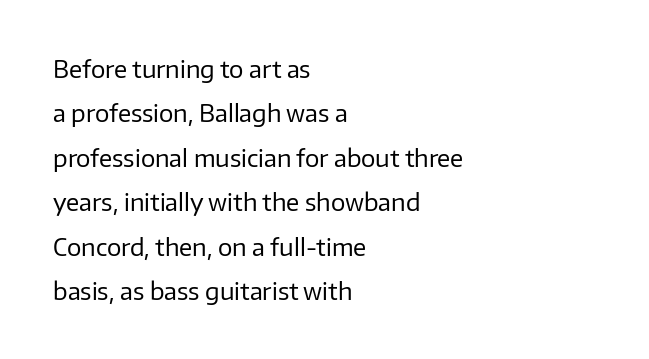
Q: Is the text bold? A: No.
Q: Is the text italic (slanted)? A: No, it is upright.
Q: Is the text underlined? A: No.
Q: How is the paragraph aligned? A: Left-aligned.
Q: Is the spacing between letters normal or unusually wide? A: Normal.
